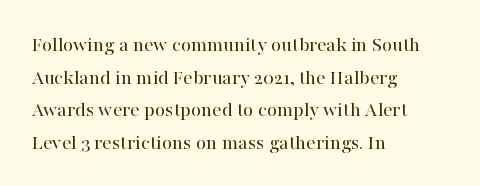
{"italic": "no", "bold": "no", "underline": "no", "align": "left", "line_spacing": "normal", "line_spacing_ratio": 1.55, "letter_spacing": "normal", "letter_spacing_em": 0.0, "glyph_px": 21}
